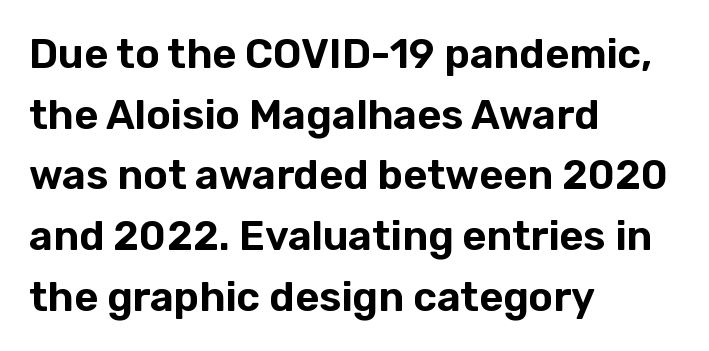
{"serif": "no", "italic": "no", "width": "normal", "stroke_contrast": "low", "x_height": "medium", "monospaced": "no", "underline": "no", "align": "left", "line_spacing": "normal", "line_spacing_ratio": 1.48, "letter_spacing": "normal", "letter_spacing_em": 0.0, "glyph_px": 41}
